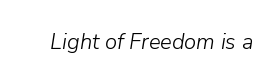
Unmarked baselines from the first word to the last. The font sits on the lighter half of the weight spectrum, regular included. Characters are canted at an angle relative to the baseline's perpendicular. Caption: standard tracking, unaltered.
